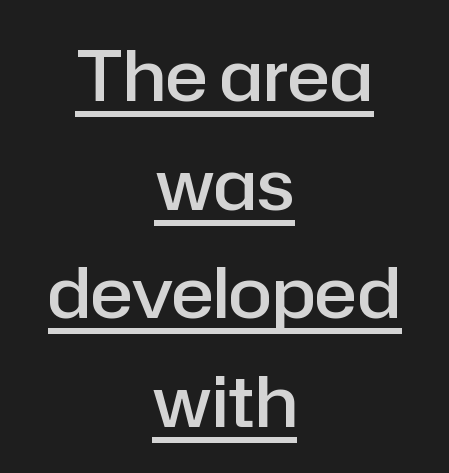
Does the leading feel generous? No, just average. Reading down the block, each line starts at a different indent, mirrored at its end. Does a line run under the words? Yes, clearly. You can tell from the bare stems that sans-serif type was used.
